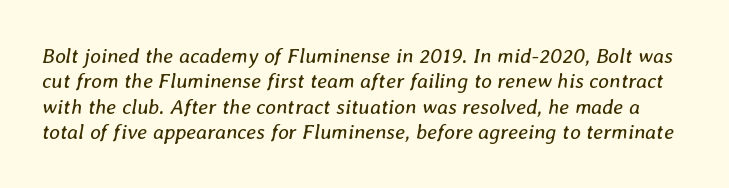
Letters have the restrained weight of plain body copy at most. Emphasis-style slanted type is in use. Students, note that the glyphs here touch the page at normal intervals. The specimen omits any rule beneath the text block's lines.
